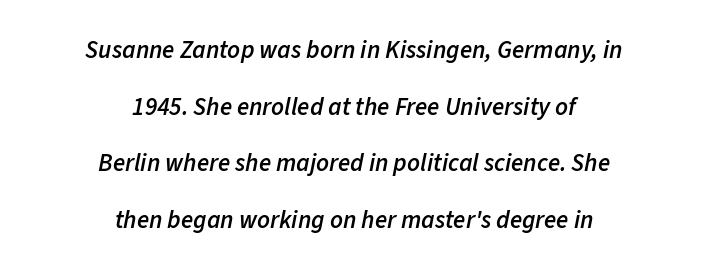
Does extra space separate the letters? No, they use regular spacing. The paragraph has two soft edges and a firm central axis. Does the lettering tilt? It does — this is italic. Lines of text with bare space underneath. Quick note: interline space is abundant.
